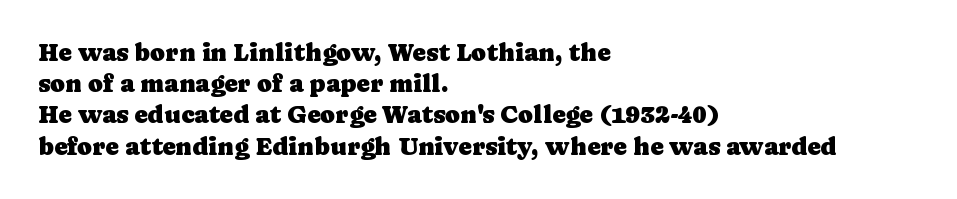
The image shows 25 px text type, upright; set left-aligned, normal line spacing (1.25x), normal letter spacing, not underlined.
